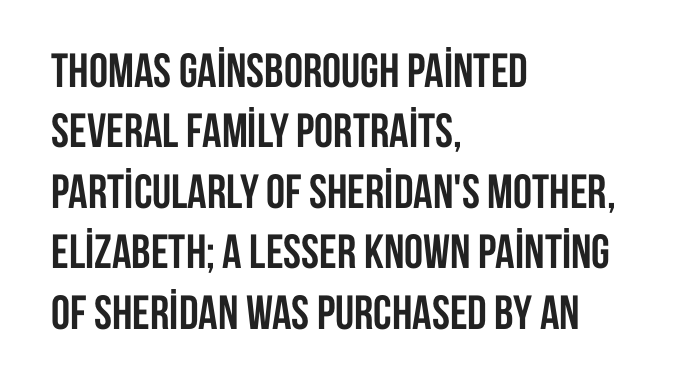
Q: Is the text bold? A: Yes.
Q: Is the text italic (slanted)? A: No, it is upright.
Q: Is the typeface a serif or a sans-serif typeface? A: Sans-serif.
Q: Is the text underlined? A: No.
Q: How is the paragraph aligned? A: Left-aligned.
Q: Is the spacing between letters normal or unusually wide? A: Normal.
Q: Is the spacing between lines tight, normal or loose? A: Normal.
Q: Width (condensed, normal, or wide)? A: Condensed.
Q: Stroke contrast? A: Low.
Q: x-height? A: Large.
Q: Monospaced? A: No.
